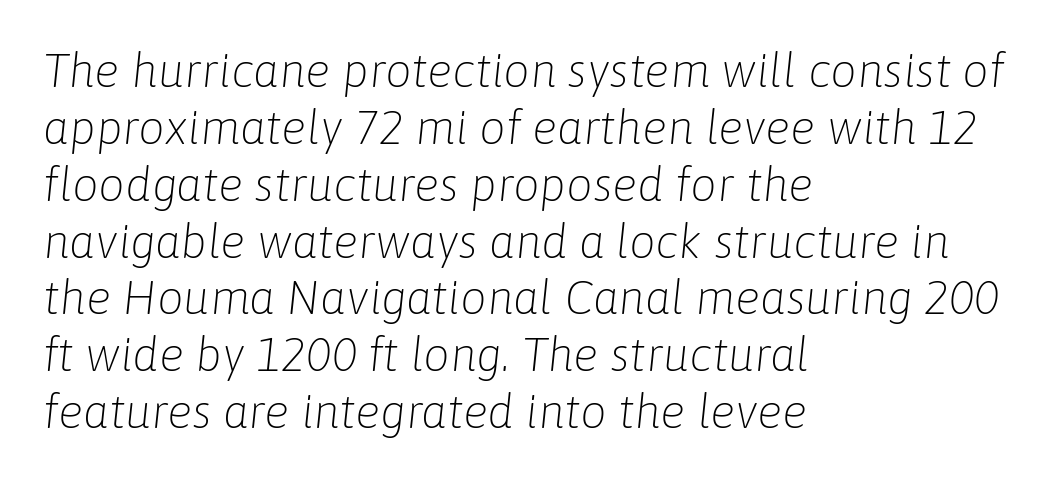
{"italic": "yes", "lean": "right", "slant_degrees": 6, "bold": "no", "weight": "light", "width": "normal", "stroke_contrast": "low", "x_height": "medium", "monospaced": "no", "underline": "no", "align": "left", "line_spacing_ratio": 1.21, "letter_spacing": "normal", "letter_spacing_em": 0.0, "glyph_px": 47}
